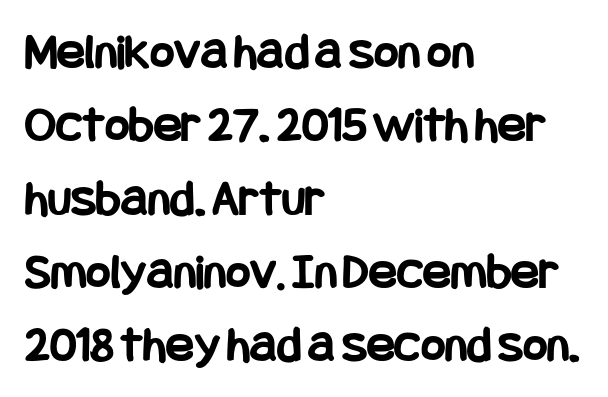
{"serif": "no", "italic": "no", "bold": "yes", "weight": "bold", "width": "condensed", "stroke_contrast": "low", "x_height": "large", "underline": "no", "align": "left", "line_spacing": "normal", "line_spacing_ratio": 1.41, "letter_spacing": "normal", "letter_spacing_em": 0.0, "glyph_px": 52}
